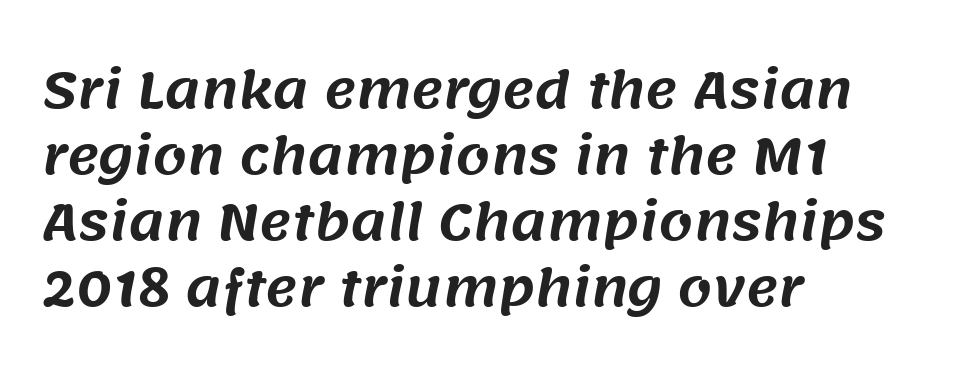
The image shows 49 px sans-serif type; set left-aligned, normal line spacing (1.35x), normal letter spacing, not underlined; medium stroke contrast and a large x-height.
